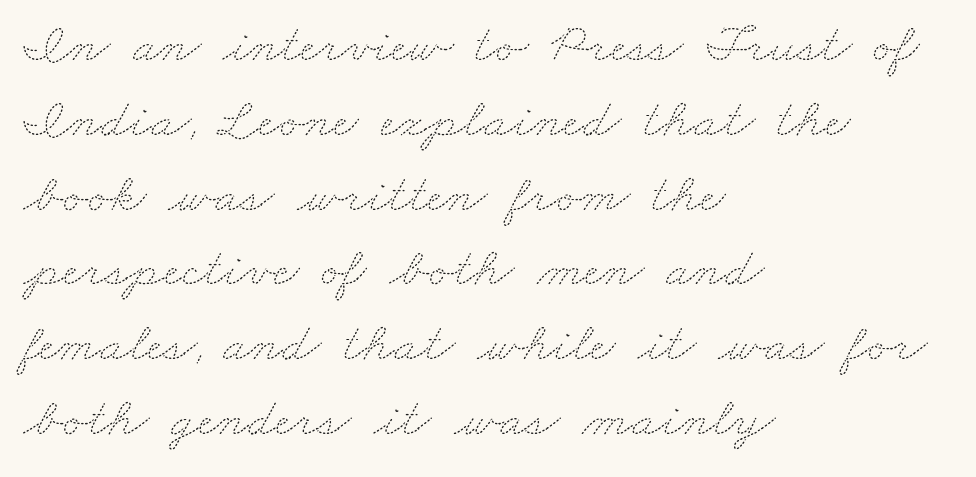
The image shows 55 px thin, wide type; set left-aligned, normal line spacing (1.36x), normal letter spacing, not underlined; medium stroke contrast and a small x-height.
